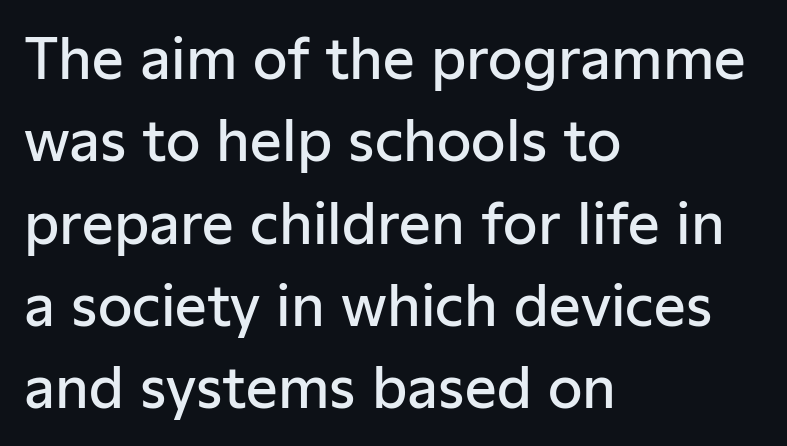
Q: Is the text bold? A: Semi-bold.
Q: Is the text italic (slanted)? A: No, it is upright.
Q: Is the typeface a serif or a sans-serif typeface? A: Sans-serif.
Q: Is the text underlined? A: No.
Q: How is the paragraph aligned? A: Left-aligned.
Q: Is the spacing between letters normal or unusually wide? A: Normal.
Q: Is the spacing between lines tight, normal or loose? A: Normal.
Q: Width (condensed, normal, or wide)? A: Normal.
Q: Stroke contrast? A: Low.
Q: x-height? A: Medium.
Q: Monospaced? A: No.
